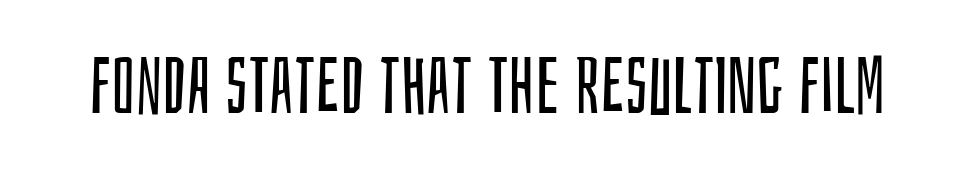
The image shows 79 px regular-weight, condensed sans-serif type, upright; set normal letter spacing, not underlined; low stroke contrast and a large x-height.
